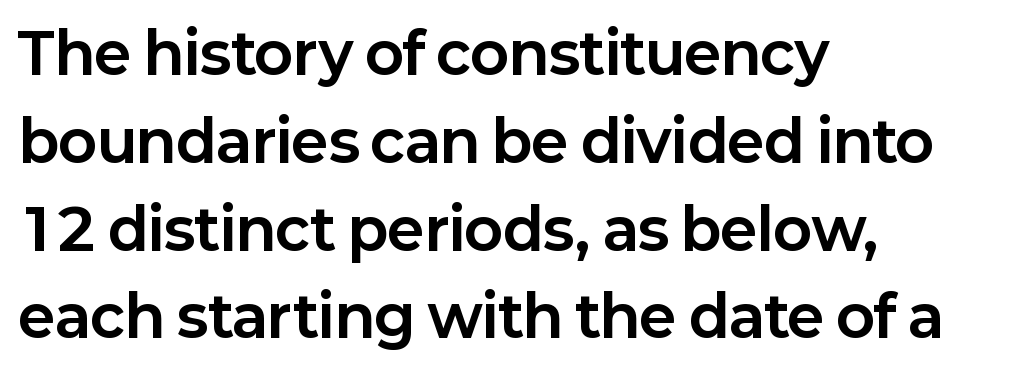
Q: Is the text bold? A: Yes.
Q: Is the text italic (slanted)? A: No, it is upright.
Q: Is the typeface a serif or a sans-serif typeface? A: Sans-serif.
Q: Is the text underlined? A: No.
Q: How is the paragraph aligned? A: Left-aligned.
Q: Is the spacing between letters normal or unusually wide? A: Normal.
Q: Is the spacing between lines tight, normal or loose? A: Normal.
Q: Width (condensed, normal, or wide)? A: Normal.
Q: Stroke contrast? A: Low.
Q: x-height? A: Medium.
Q: Monospaced? A: No.
